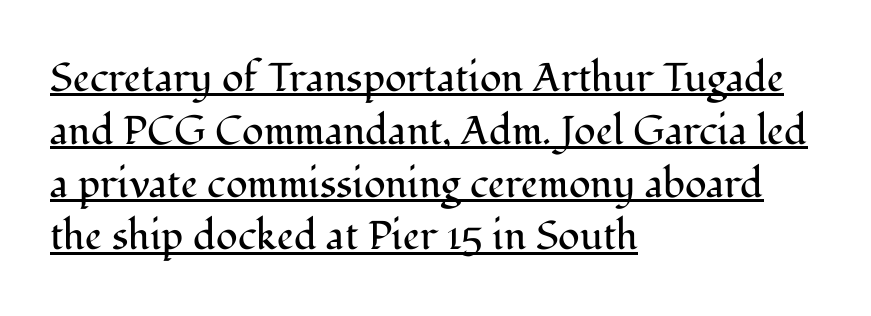
It's the straight-up-and-down kind of type. Caption: standard tracking, unaltered. A quiet, ordinary-to-light weight characterises the typeface. Line beginnings align vertically; line endings do not. Vertically, the passage feels balanced, rows spaced as you'd expect. These lines are rendered in a variable-pitch font.
